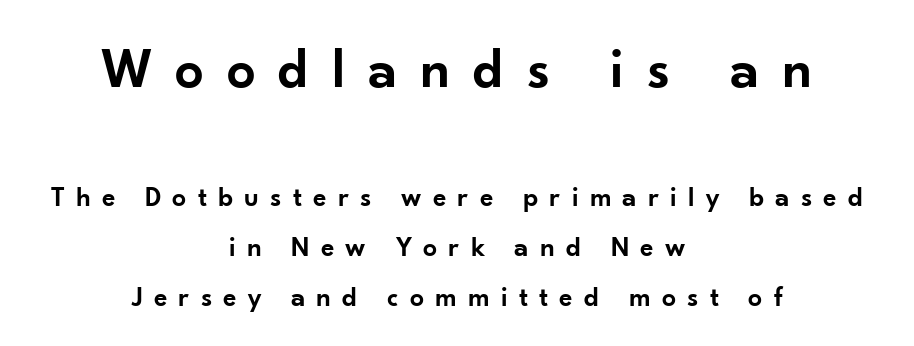
Q: Is the text bold? A: Semi-bold.
Q: Is the text italic (slanted)? A: No, it is upright.
Q: Is the typeface a serif or a sans-serif typeface? A: Sans-serif.
Q: Is the text underlined? A: No.
Q: How is the paragraph aligned? A: Centered.
Q: Is the spacing between letters normal or unusually wide? A: Unusually wide.
Q: Which block of text is set in a larger size, the first (top) or the second (bottom)? A: The first (top) one.
Q: Width (condensed, normal, or wide)? A: Normal.
Q: Stroke contrast? A: Low.
Q: x-height? A: Small.
Q: Monospaced? A: No.
